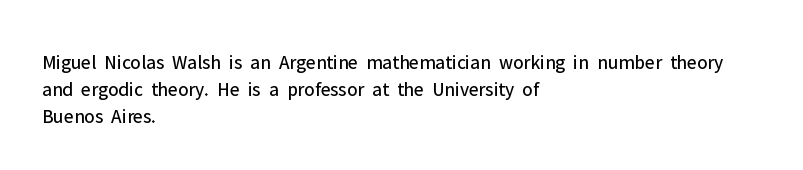
{"italic": "no", "bold": "no", "underline": "no", "align": "left", "line_spacing": "normal", "line_spacing_ratio": 1.34, "letter_spacing": "normal", "letter_spacing_em": 0.0, "glyph_px": 20}
